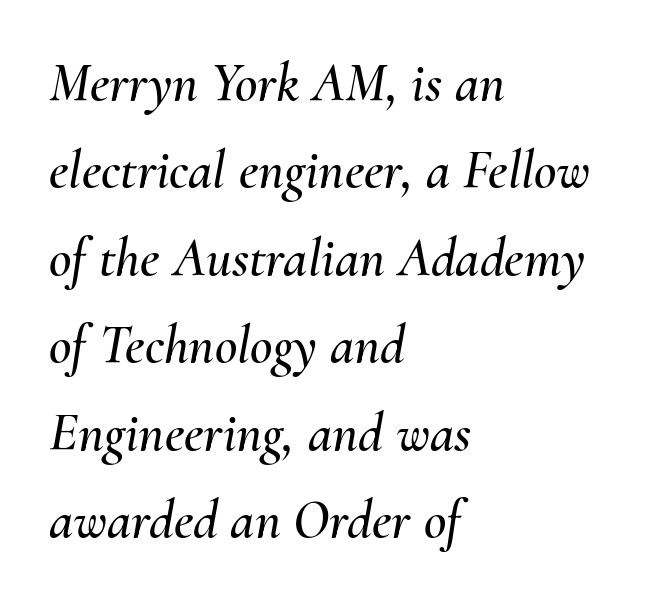
Q: Is the text italic (slanted)? A: Yes, it leans right by about 10 degrees.
Q: Is the text underlined? A: No.
Q: How is the paragraph aligned? A: Left-aligned.
Q: Is the spacing between letters normal or unusually wide? A: Normal.
Q: Is the spacing between lines tight, normal or loose? A: Normal.
Q: Width (condensed, normal, or wide)? A: Normal.
Q: Stroke contrast? A: Medium.
Q: x-height? A: Small.
Q: Monospaced? A: No.
